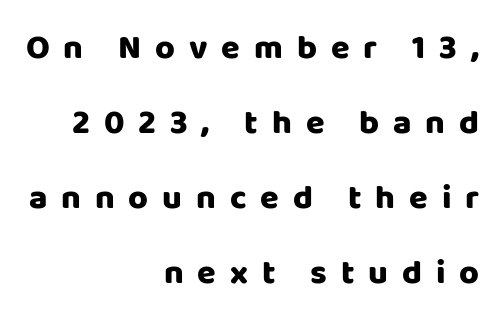
The image shows 34 px heavy sans-serif type, upright; set right-aligned, loose line spacing (2.21x), unusually wide letter spacing (+0.41 em), not underlined; low stroke contrast and a large x-height.
